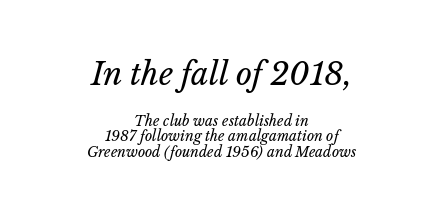
The image shows 31 px regular-weight type, italic (leaning right); set centered, tight line spacing (1.12x), normal letter spacing, not underlined; the first (top) block is 2.21x larger; low stroke contrast and a medium x-height.
